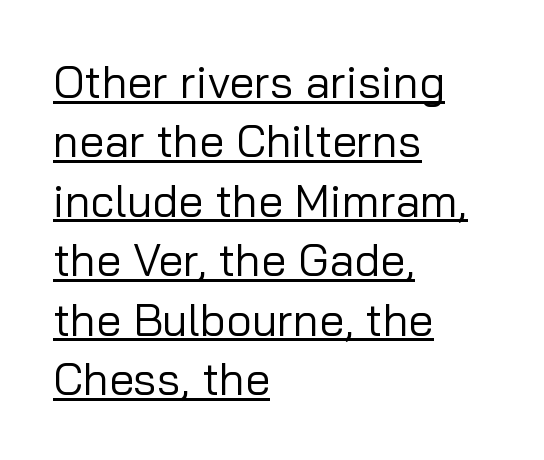
The image shows 45 px regular-weight sans-serif type, upright; set left-aligned, normal line spacing (1.32x), normal letter spacing, underlined; low stroke contrast and a medium x-height.
